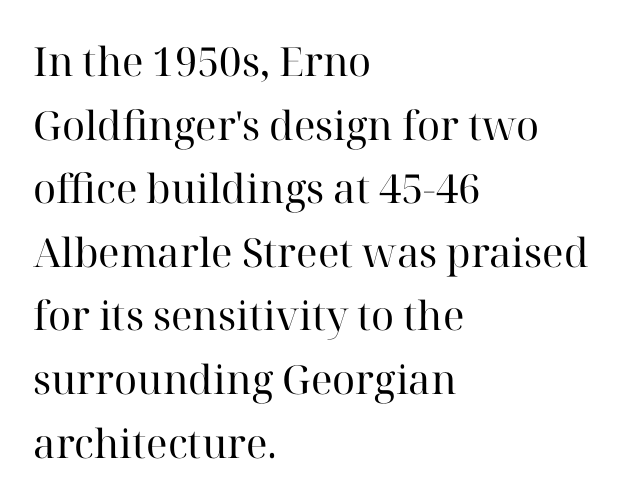
Q: Is the text bold? A: No.
Q: Is the text italic (slanted)? A: No, it is upright.
Q: Is the typeface a serif or a sans-serif typeface? A: Serif.
Q: Is the text underlined? A: No.
Q: How is the paragraph aligned? A: Left-aligned.
Q: Is the spacing between letters normal or unusually wide? A: Normal.
Q: Is the spacing between lines tight, normal or loose? A: Normal.
Q: Width (condensed, normal, or wide)? A: Normal.
Q: Stroke contrast? A: High.
Q: x-height? A: Medium.
Q: Monospaced? A: No.
